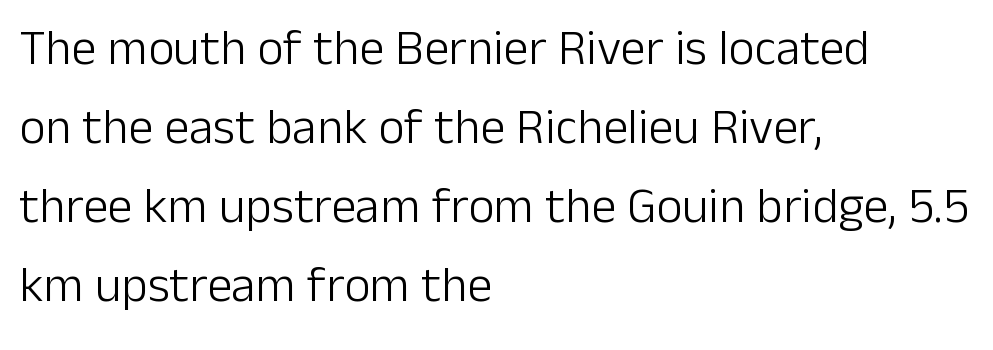
The area under the type is left untouched. This sample is left-justified, so line endings fall wherever the words run out. Caption: standard tracking, unaltered. Does the lettering tilt? It doesn't — this is upright. Each stroke keeps to a modest, everyday thickness or less.
